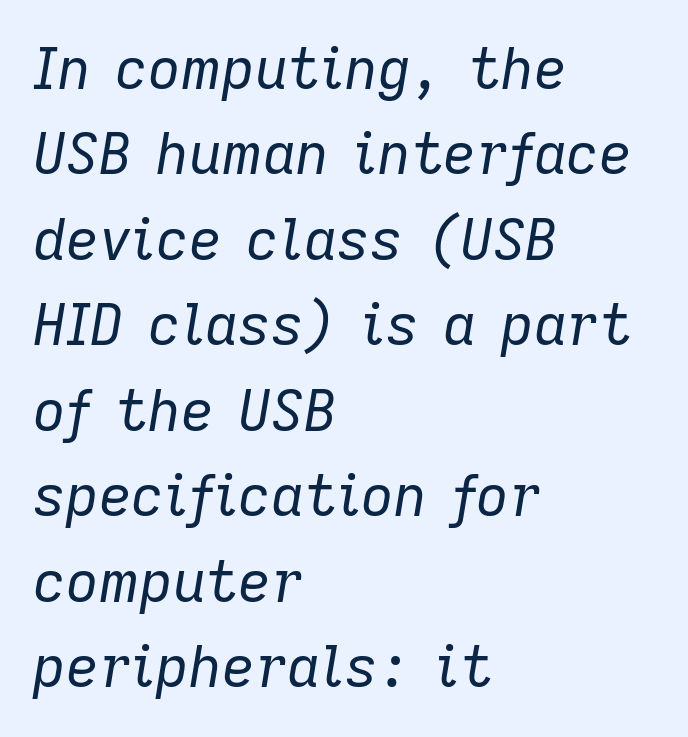
Q: Is the text bold? A: No.
Q: Is the text italic (slanted)? A: Yes, it leans right by about 9 degrees.
Q: Is the text underlined? A: No.
Q: How is the paragraph aligned? A: Left-aligned.
Q: Is the spacing between letters normal or unusually wide? A: Normal.
Q: Is the spacing between lines tight, normal or loose? A: Normal.
Q: Width (condensed, normal, or wide)? A: Normal.
Q: Stroke contrast? A: Low.
Q: x-height? A: Medium.
Q: Monospaced? A: No.
